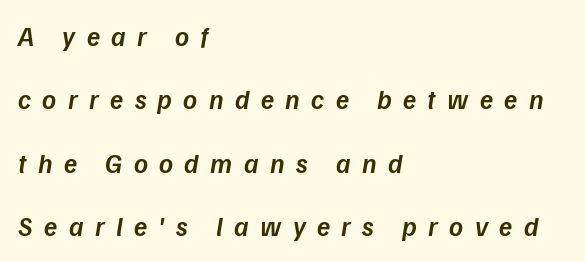
When letters slant like this, we call the style italic. The characters look somewhat weighty, a semibold short of true bold. Someone cranked the tracking dial way up on this one. Vertical spacing — loose.
